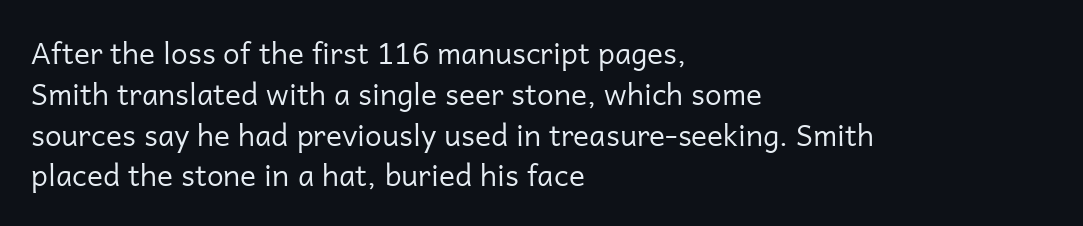
Characters remain perfectly vertical along every line. Stem width sits at or under what a default text font uses. Only glyphs here, with clear space below each row. The vertical gap from one line to the next is medium. Each letter keeps its own natural width here, so spacing adapts to shape.
